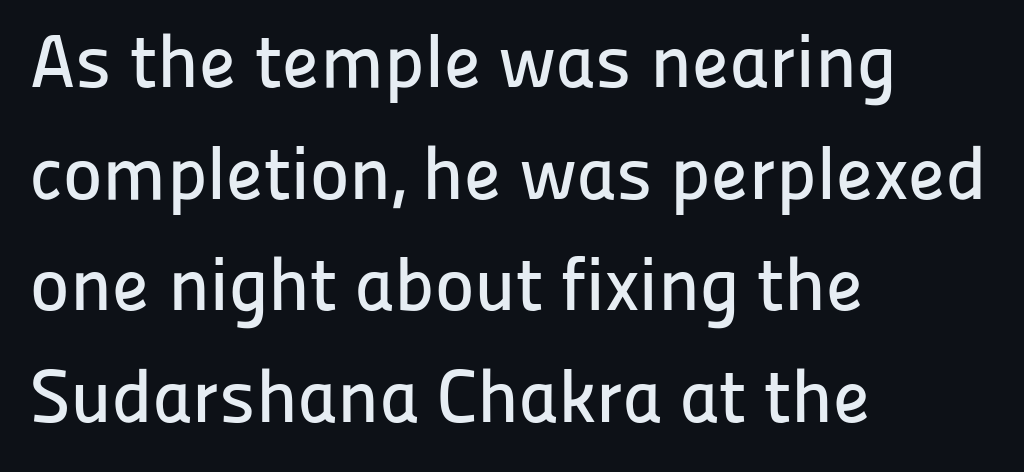
Default kerning and tracking; the words read as compact shapes. No italicization has been applied; the sample stays upright. Is the block centered? No — it sits flush against the left margin. The designer left line spacing at the default.
